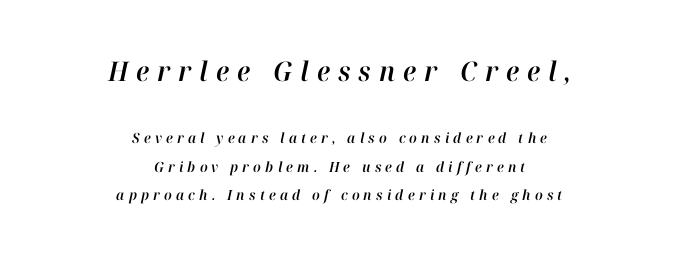
The space directly below the letters is spotless. Does the lettering tilt? It does — this is italic. Caption: upper text group enlarged, lower text group reduced. The face used here is rendered with a markedly widened letterfit. Line spacing here is loose. The paragraph shown floats in the horizontal middle.
